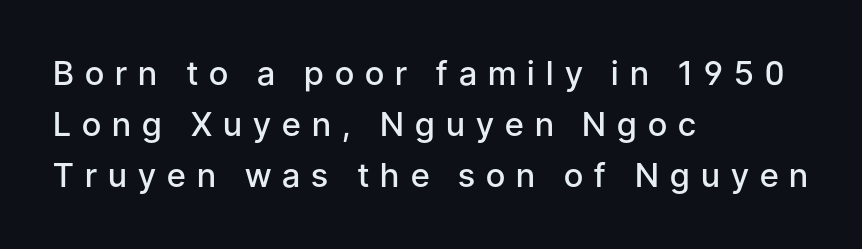
The image shows 33 px semibold sans-serif type, upright; set left-aligned, normal line spacing (1.55x), unusually wide letter spacing (+0.34 em), not underlined; low stroke contrast and a medium x-height.
